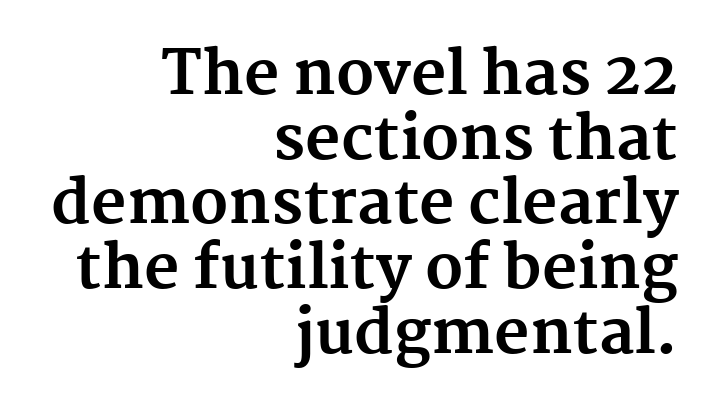
Ascenders rise straight up at ninety degrees. The passage shown is typed in a proportional face where columns would drift. Typeset ragged left — the right edge is the straight one. The rendering uses a small line-height, squeezing the rows. These lines keep a tight, regular rhythm from letter to letter.
